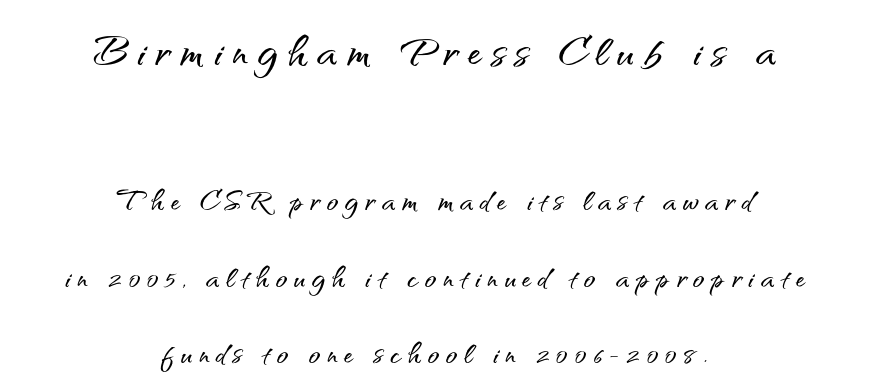
Q: Is the text italic (slanted)? A: Yes.
Q: Is the typeface a serif or a sans-serif typeface? A: Sans-serif.
Q: Is the text underlined? A: No.
Q: How is the paragraph aligned? A: Centered.
Q: Is the spacing between lines tight, normal or loose? A: Loose.
Q: Which block of text is set in a larger size, the first (top) or the second (bottom)? A: The first (top) one.
Q: Width (condensed, normal, or wide)? A: Normal.
Q: Stroke contrast? A: Medium.
Q: x-height? A: Small.
Q: Monospaced? A: No.
